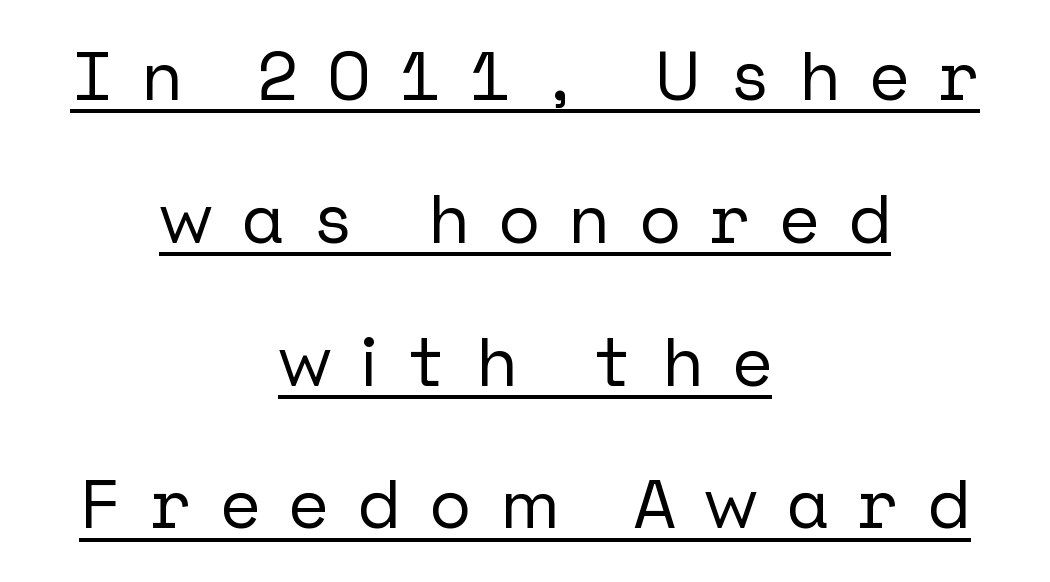
{"serif": "no", "italic": "no", "width": "normal", "stroke_contrast": "low", "x_height": "medium", "underline": "yes", "align": "center", "line_spacing": "loose", "line_spacing_ratio": 2.07, "letter_spacing": "wide", "letter_spacing_em": 0.42, "glyph_px": 69}
